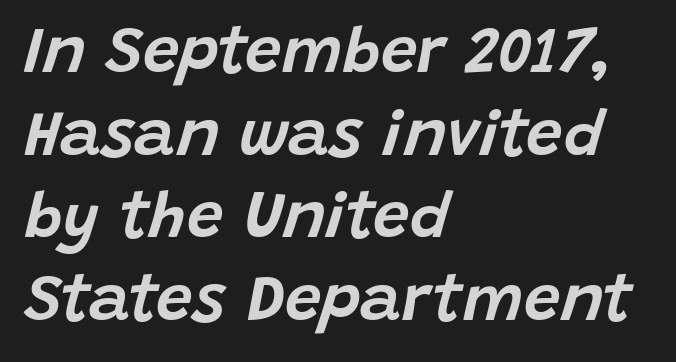
Q: Is the text italic (slanted)? A: Yes, it leans right by about 15 degrees.
Q: Is the text underlined? A: No.
Q: How is the paragraph aligned? A: Left-aligned.
Q: Is the spacing between letters normal or unusually wide? A: Normal.
Q: Is the spacing between lines tight, normal or loose? A: Normal.
Q: Width (condensed, normal, or wide)? A: Normal.
Q: Stroke contrast? A: Low.
Q: x-height? A: Large.
Q: Monospaced? A: No.
